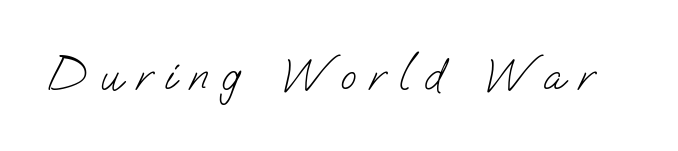
The image shows 46 px light sans-serif type; set unusually wide letter spacing (+0.3 em), not underlined; low stroke contrast and a small x-height.
